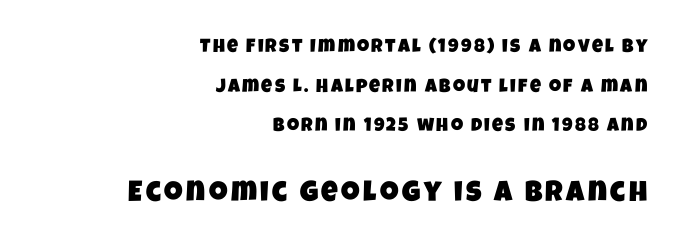
The image shows 29 px condensed sans-serif type; set right-aligned, loose line spacing (2.08x), not underlined; the second (bottom) block is 1.53x larger; low stroke contrast and a large x-height.
